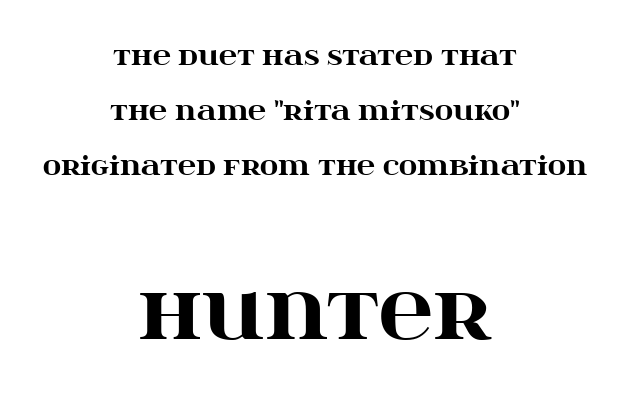
The image shows 75 px heavy, wide serif type, upright; set centered, loose line spacing (2.2x), normal letter spacing, not underlined; the second (bottom) block is 3.0x larger; high stroke contrast and a large x-height.
